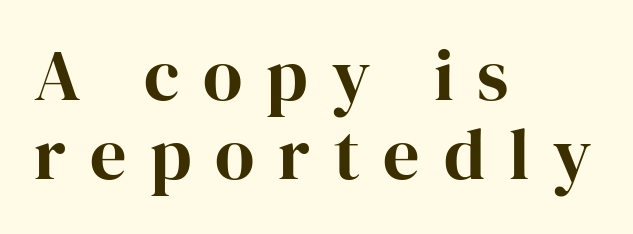
The image shows 72 px serif type, upright; set left-aligned, tight line spacing (1.1x), unusually wide letter spacing (+0.33 em), not underlined; high stroke contrast and a medium x-height.
